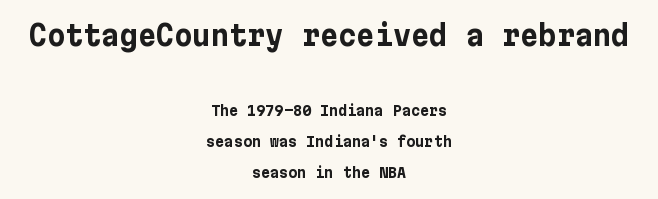
Q: Is the text bold? A: Yes.
Q: Is the text italic (slanted)? A: No, it is upright.
Q: Is the typeface a serif or a sans-serif typeface? A: Sans-serif.
Q: Is the text underlined? A: No.
Q: How is the paragraph aligned? A: Centered.
Q: Is the spacing between letters normal or unusually wide? A: Normal.
Q: Is the spacing between lines tight, normal or loose? A: Loose.
Q: Which block of text is set in a larger size, the first (top) or the second (bottom)? A: The first (top) one.
Q: Width (condensed, normal, or wide)? A: Normal.
Q: Stroke contrast? A: Low.
Q: x-height? A: Medium.
